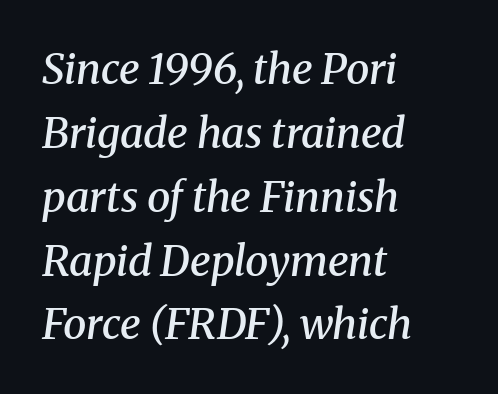
A typesetter would call this proportional, since set widths differ per character. Default kerning and tracking; the words read as compact shapes. Unlike a clean sans, this face finishes its strokes with serifs. Notice how the stems are inclined rather than vertical — that's the hallmark of italics. Does the weight exceed regular? Yes, but only to semibold.
